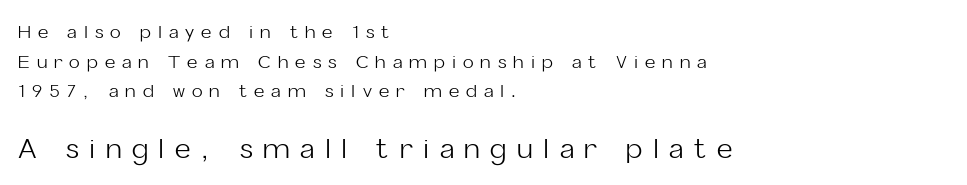
Q: Is the text bold? A: No.
Q: Is the text italic (slanted)? A: No, it is upright.
Q: Is the text underlined? A: No.
Q: How is the paragraph aligned? A: Left-aligned.
Q: Is the spacing between letters normal or unusually wide? A: Unusually wide.
Q: Is the spacing between lines tight, normal or loose? A: Normal.
Q: Which block of text is set in a larger size, the first (top) or the second (bottom)? A: The second (bottom) one.
